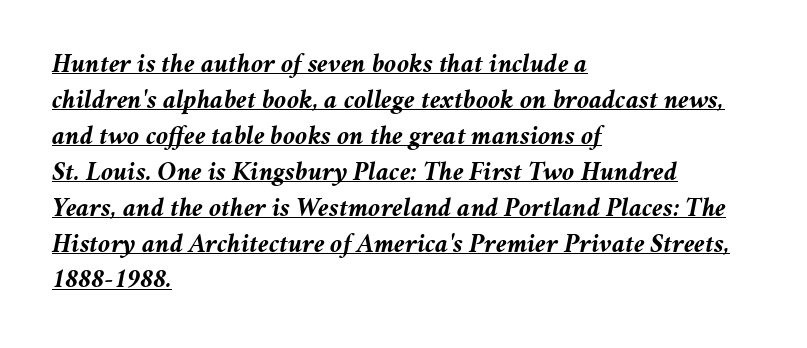
{"italic": "yes", "lean": "right", "slant_degrees": 11, "bold": "yes", "underline": "yes", "align": "left", "line_spacing": "normal", "line_spacing_ratio": 1.33, "letter_spacing": "normal", "letter_spacing_em": 0.0, "glyph_px": 27}
